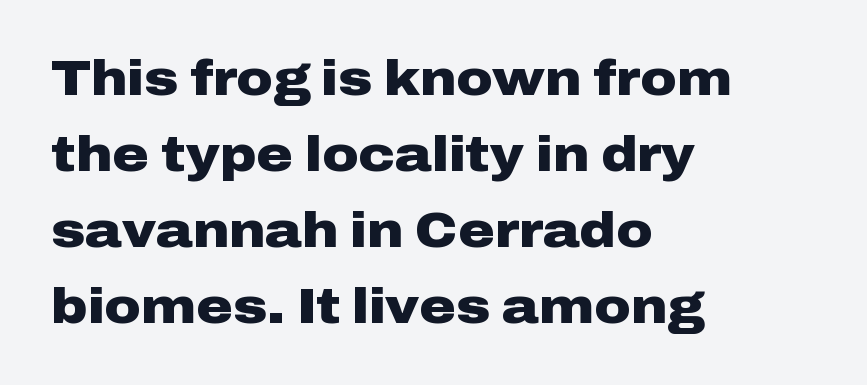
Q: Is the text bold? A: Yes.
Q: Is the text italic (slanted)? A: No, it is upright.
Q: Is the typeface a serif or a sans-serif typeface? A: Sans-serif.
Q: Is the text underlined? A: No.
Q: How is the paragraph aligned? A: Left-aligned.
Q: Is the spacing between letters normal or unusually wide? A: Normal.
Q: Is the spacing between lines tight, normal or loose? A: Normal.
Q: Width (condensed, normal, or wide)? A: Wide.
Q: Stroke contrast? A: Low.
Q: x-height? A: Medium.
Q: Monospaced? A: No.
